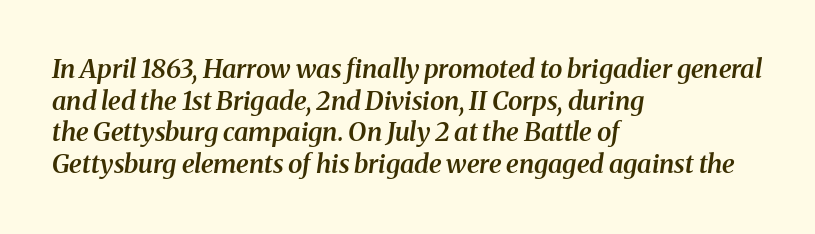
The image shows 26 px text type, italic (leaning right); set left-aligned, line spacing 1.22x, normal letter spacing, not underlined.
